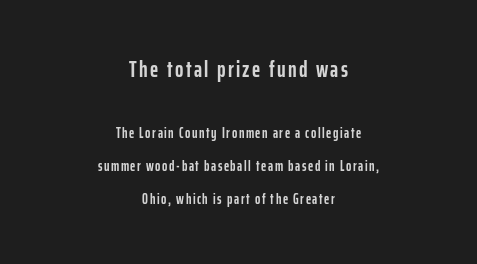
{"italic": "no", "bold": "yes", "underline": "no", "align": "center", "line_spacing": "loose", "line_spacing_ratio": 2.37, "larger_block": "first", "size_ratio": 1.57, "glyph_px": 22}
